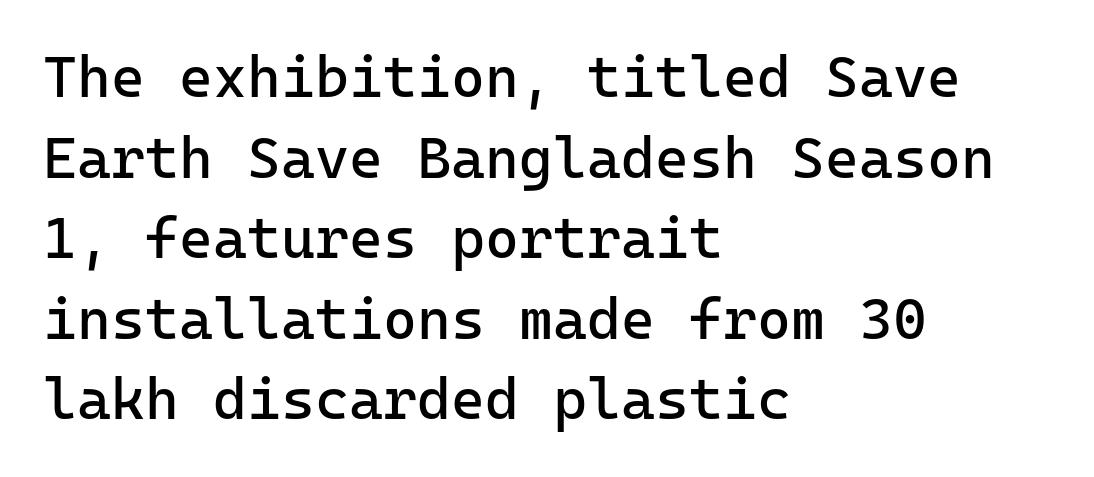
{"serif": "no", "italic": "no", "bold": "no", "weight": "regular", "width": "normal", "stroke_contrast": "low", "x_height": "medium", "monospaced": "yes", "underline": "no", "align": "left", "line_spacing": "normal", "line_spacing_ratio": 1.39, "letter_spacing": "normal", "letter_spacing_em": 0.0, "glyph_px": 58}
